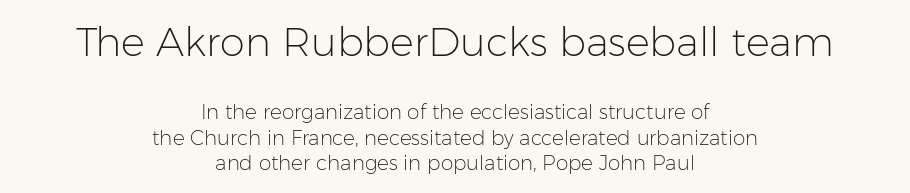
The image shows 40 px light sans-serif type, upright; set centered, normal line spacing (1.26x), normal letter spacing, not underlined; the first (top) block is 2.0x larger; low stroke contrast and a medium x-height.
